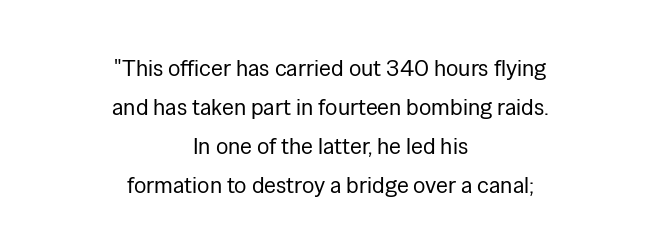
A typesetter would call this zero additional tracking. Descenders hang freely into open space. Weight: in the light-to-regular range. The type sits square on the baseline with zero lean. Evenly set lines give the paragraph a standard silhouette. These lines are centered, leaving both edges ragged.
